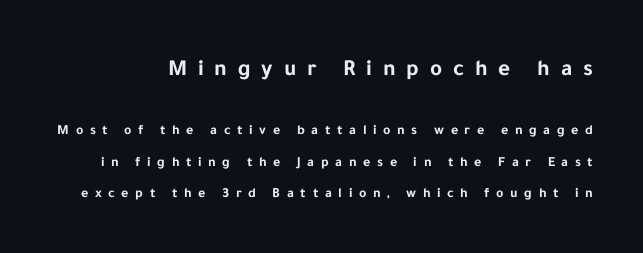
The image shows 23 px bold type, upright; set loose line spacing (2.22x), unusually wide letter spacing (+0.47 em), not underlined; the first (top) block is 1.64x larger.
